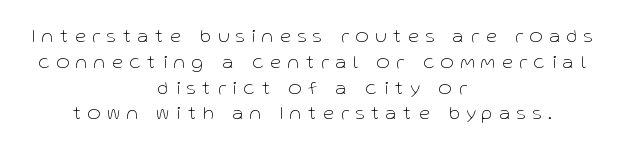
The image shows 20 px text type, upright; set centered, normal line spacing (1.29x), unusually wide letter spacing (+0.34 em), not underlined.
